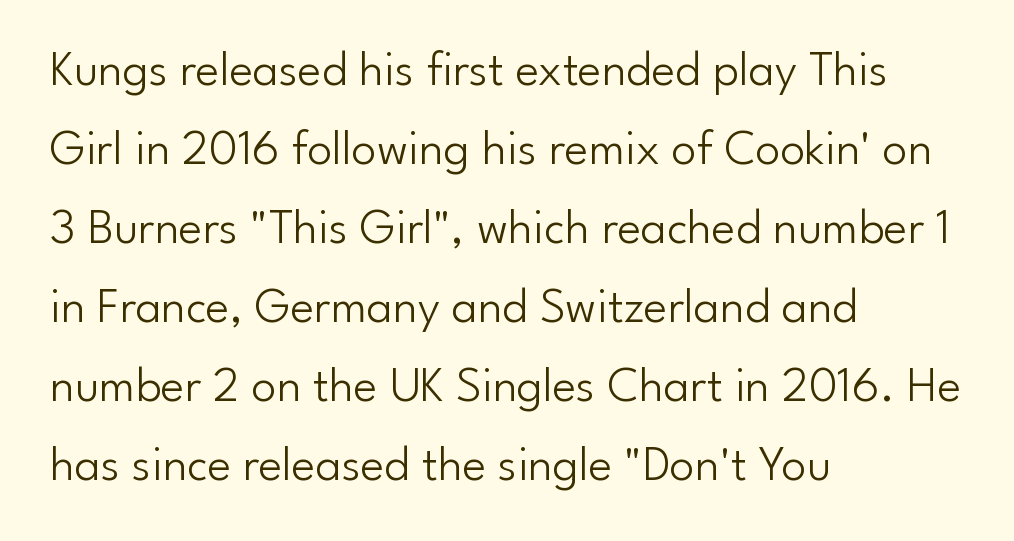
{"serif": "no", "italic": "no", "bold": "no", "weight": "light", "width": "normal", "stroke_contrast": "low", "x_height": "small", "monospaced": "no", "underline": "no", "align": "left", "line_spacing": "normal", "line_spacing_ratio": 1.58, "letter_spacing": "normal", "letter_spacing_em": 0.0, "glyph_px": 50}
